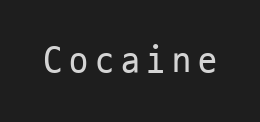
{"serif": "no", "italic": "no", "bold": "no", "weight": "regular", "width": "condensed", "stroke_contrast": "low", "x_height": "medium", "monospaced": "yes", "underline": "no", "glyph_px": 38}
